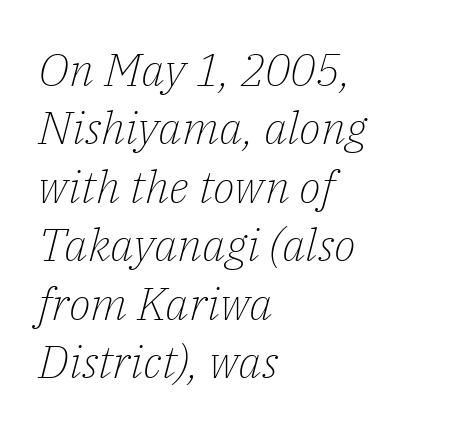
{"serif": "yes", "italic": "yes", "lean": "right", "slant_degrees": 14, "bold": "no", "weight": "light", "width": "normal", "stroke_contrast": "low", "x_height": "medium", "monospaced": "no", "underline": "no", "align": "left", "line_spacing": "normal", "line_spacing_ratio": 1.27, "letter_spacing": "normal", "letter_spacing_em": 0.0, "glyph_px": 46}
